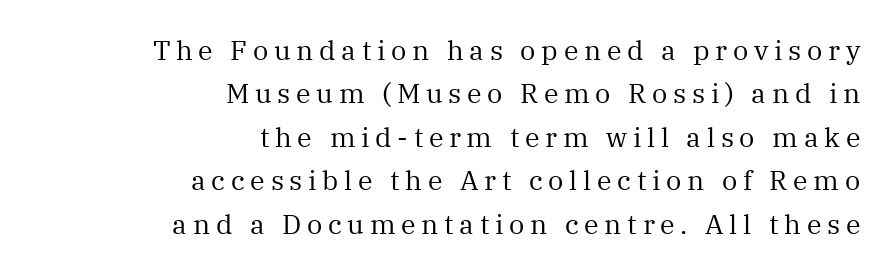
{"italic": "no", "bold": "no", "underline": "no", "align": "right", "line_spacing": "normal", "line_spacing_ratio": 1.61, "letter_spacing": "wide", "letter_spacing_em": 0.21, "glyph_px": 27}
